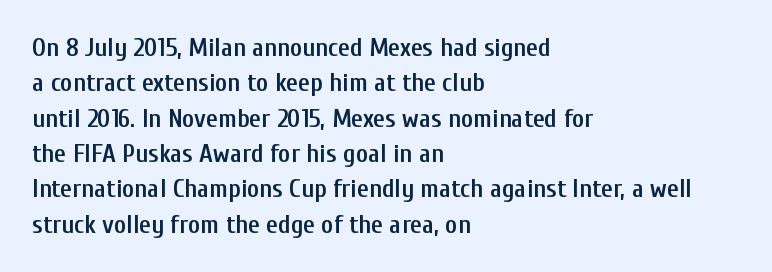
The image shows 26 px text type, upright; set left-aligned, normal line spacing (1.36x), normal letter spacing, not underlined.
